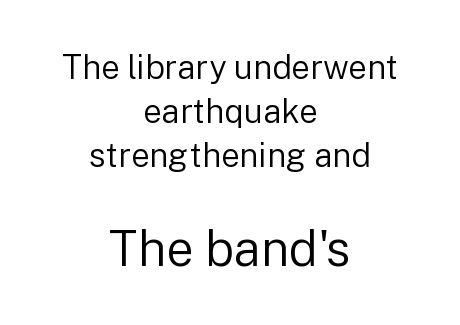
Q: Is the text bold? A: No.
Q: Is the text italic (slanted)? A: No, it is upright.
Q: Is the typeface a serif or a sans-serif typeface? A: Sans-serif.
Q: Is the text underlined? A: No.
Q: How is the paragraph aligned? A: Centered.
Q: Is the spacing between letters normal or unusually wide? A: Normal.
Q: Is the spacing between lines tight, normal or loose? A: Normal.
Q: Which block of text is set in a larger size, the first (top) or the second (bottom)? A: The second (bottom) one.
Q: Width (condensed, normal, or wide)? A: Normal.
Q: Stroke contrast? A: Low.
Q: x-height? A: Medium.
Q: Monospaced? A: No.
